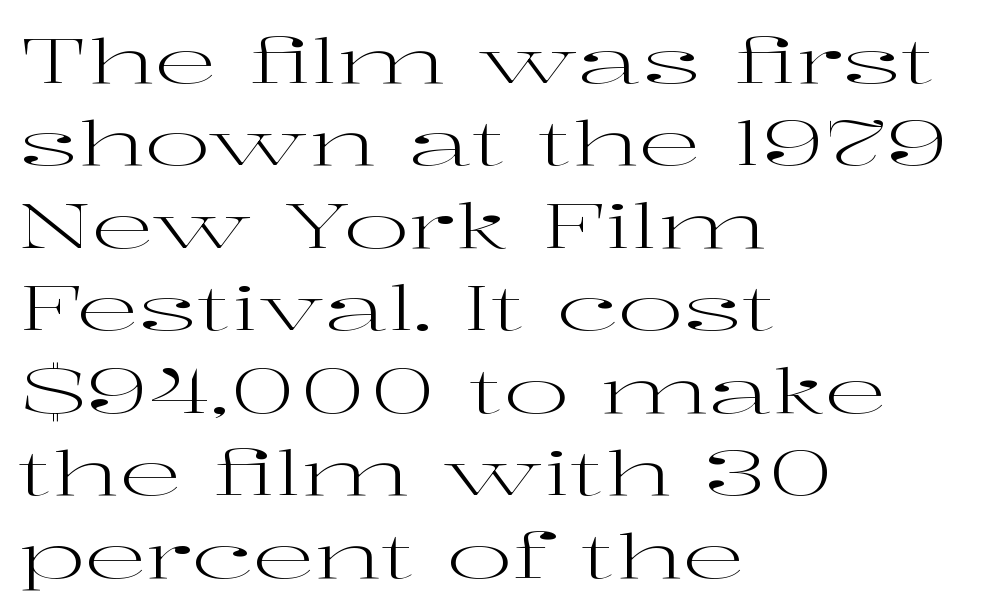
{"serif": "yes", "italic": "no", "bold": "no", "weight": "regular", "width": "wide", "stroke_contrast": "high", "x_height": "medium", "monospaced": "no", "underline": "no", "align": "left", "line_spacing": "normal", "line_spacing_ratio": 1.33, "letter_spacing": "normal", "letter_spacing_em": 0.0, "glyph_px": 62}
